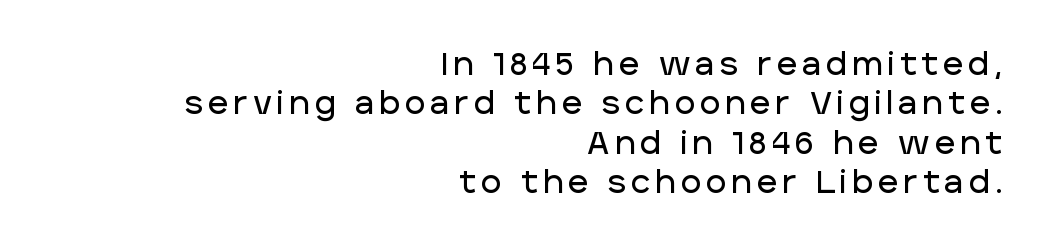
Q: Is the text italic (slanted)? A: No, it is upright.
Q: Is the typeface a serif or a sans-serif typeface? A: Sans-serif.
Q: Is the text underlined? A: No.
Q: How is the paragraph aligned? A: Right-aligned.
Q: Is the spacing between lines tight, normal or loose? A: Normal.
Q: Width (condensed, normal, or wide)? A: Normal.
Q: Stroke contrast? A: Low.
Q: x-height? A: Large.
Q: Monospaced? A: No.
